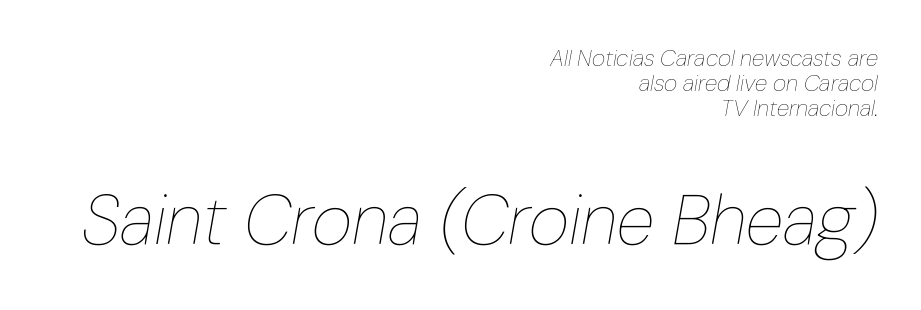
{"italic": "yes", "lean": "right", "slant_degrees": 10, "bold": "no", "weight": "thin", "width": "condensed", "stroke_contrast": "low", "x_height": "medium", "monospaced": "no", "underline": "no", "align": "right", "line_spacing": "tight", "line_spacing_ratio": 1.09, "letter_spacing": "normal", "letter_spacing_em": 0.0, "larger_block": "second", "size_ratio": 3.04, "glyph_px": 70}
